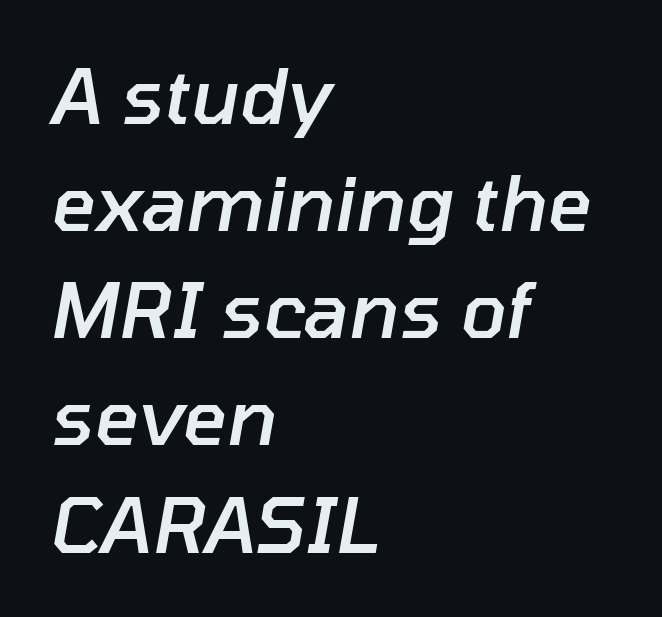
Q: Is the text bold? A: Semi-bold.
Q: Is the text italic (slanted)? A: Yes, it leans right by about 10 degrees.
Q: Is the text underlined? A: No.
Q: How is the paragraph aligned? A: Left-aligned.
Q: Is the spacing between letters normal or unusually wide? A: Normal.
Q: Is the spacing between lines tight, normal or loose? A: Normal.
Q: Width (condensed, normal, or wide)? A: Normal.
Q: Stroke contrast? A: Low.
Q: x-height? A: Medium.
Q: Monospaced? A: No.
